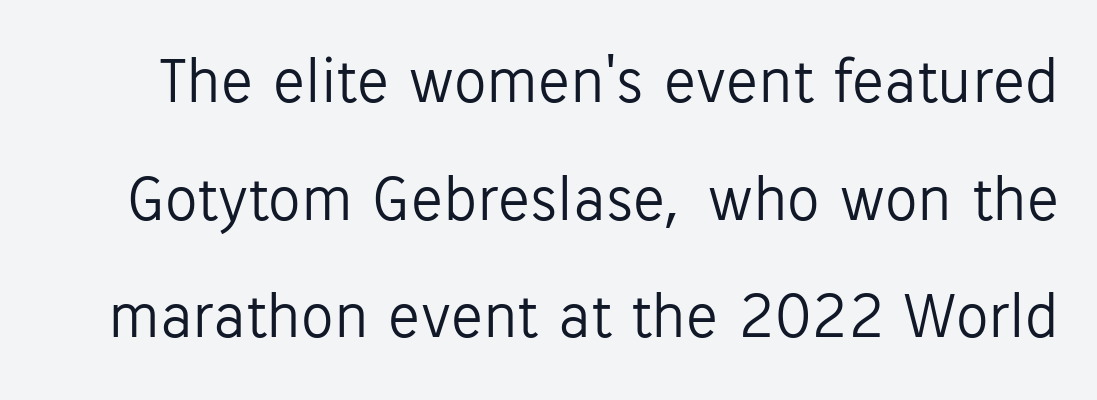
Q: Is the text bold? A: No.
Q: Is the text italic (slanted)? A: No, it is upright.
Q: Is the typeface a serif or a sans-serif typeface? A: Sans-serif.
Q: Is the text underlined? A: No.
Q: Is the spacing between letters normal or unusually wide? A: Normal.
Q: Width (condensed, normal, or wide)? A: Normal.
Q: Stroke contrast? A: Low.
Q: x-height? A: Medium.
Q: Monospaced? A: No.
